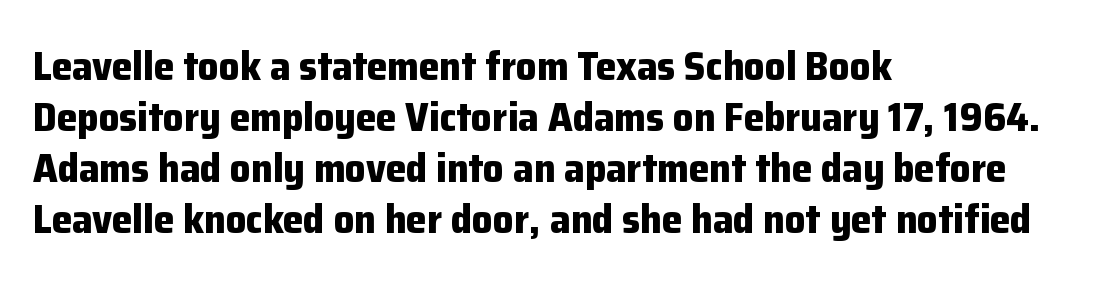
Is this a sans? Yes — the strokes have no serifs. Each word holds together tightly as a unit, with standard inter-letter gaps. Line beginnings align vertically; line endings do not. The rendering uses natural spacing where letterforms have individual widths.
